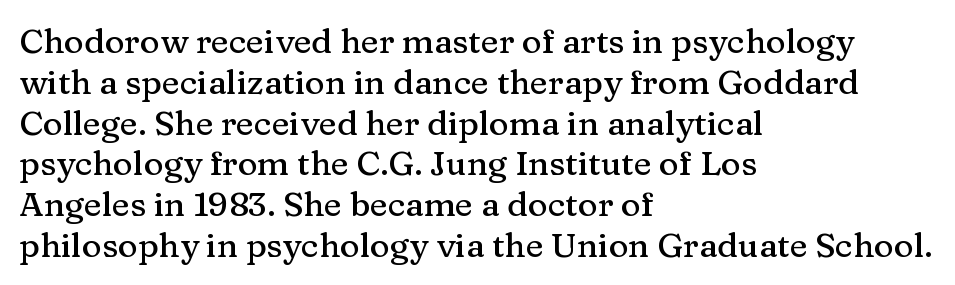
Q: Is the text italic (slanted)? A: No, it is upright.
Q: Is the typeface a serif or a sans-serif typeface? A: Serif.
Q: Is the text underlined? A: No.
Q: How is the paragraph aligned? A: Left-aligned.
Q: Is the spacing between letters normal or unusually wide? A: Normal.
Q: Width (condensed, normal, or wide)? A: Normal.
Q: Stroke contrast? A: Medium.
Q: x-height? A: Medium.
Q: Monospaced? A: No.
